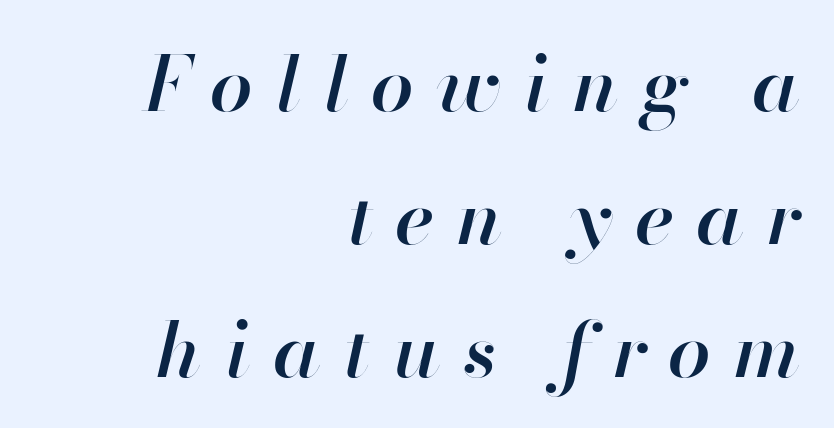
The image shows 77 px semibold type, italic (leaning right); set right-aligned, line spacing 1.73x, unusually wide letter spacing (+0.3 em), not underlined; high stroke contrast and a small x-height.
